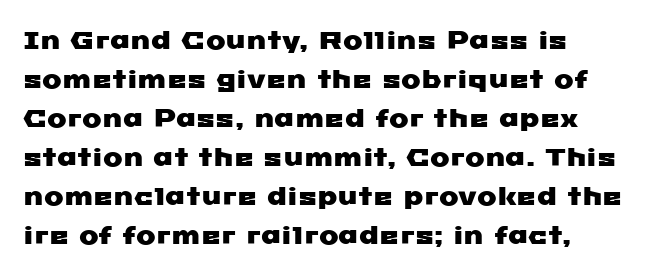
The image shows 26 px text type; set normal line spacing (1.5x), normal letter spacing, not underlined.
